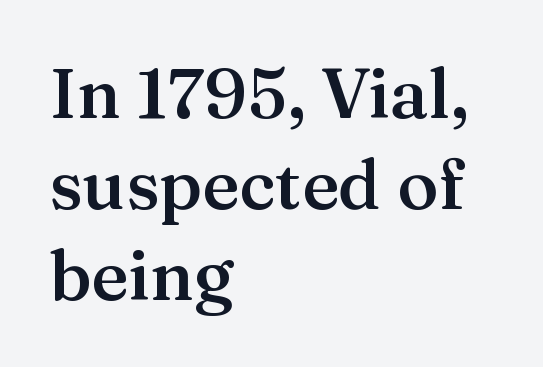
Q: Is the text bold? A: Semi-bold.
Q: Is the text italic (slanted)? A: No, it is upright.
Q: Is the typeface a serif or a sans-serif typeface? A: Serif.
Q: Is the text underlined? A: No.
Q: How is the paragraph aligned? A: Left-aligned.
Q: Is the spacing between letters normal or unusually wide? A: Normal.
Q: Is the spacing between lines tight, normal or loose? A: Normal.
Q: Width (condensed, normal, or wide)? A: Normal.
Q: Stroke contrast? A: Medium.
Q: x-height? A: Medium.
Q: Monospaced? A: No.
